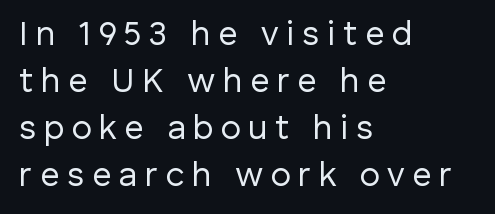
The font family rendered here belongs to the sans-serif group. The block of text has a typical density, with ordinary space between rows. Left-aligned paragraph, ragged on the right. Type without underlining. Words appear elongated and porous because spacing is wide.
